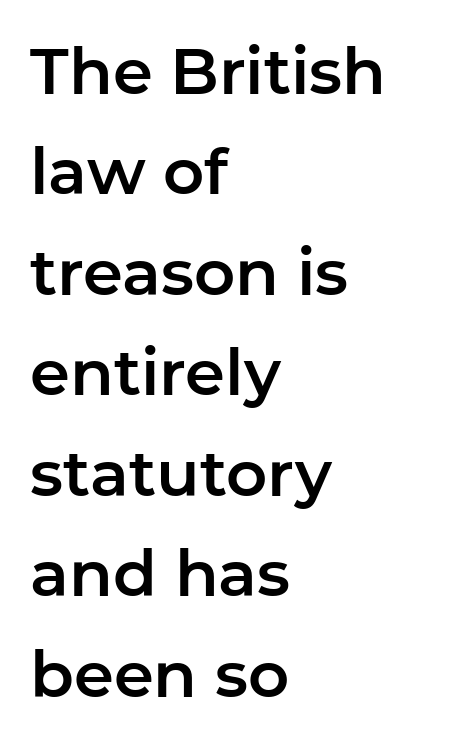
Q: Is the text italic (slanted)? A: No, it is upright.
Q: Is the typeface a serif or a sans-serif typeface? A: Sans-serif.
Q: Is the text underlined? A: No.
Q: How is the paragraph aligned? A: Left-aligned.
Q: Is the spacing between letters normal or unusually wide? A: Normal.
Q: Is the spacing between lines tight, normal or loose? A: Normal.
Q: Width (condensed, normal, or wide)? A: Normal.
Q: Stroke contrast? A: Low.
Q: x-height? A: Medium.
Q: Monospaced? A: No.
